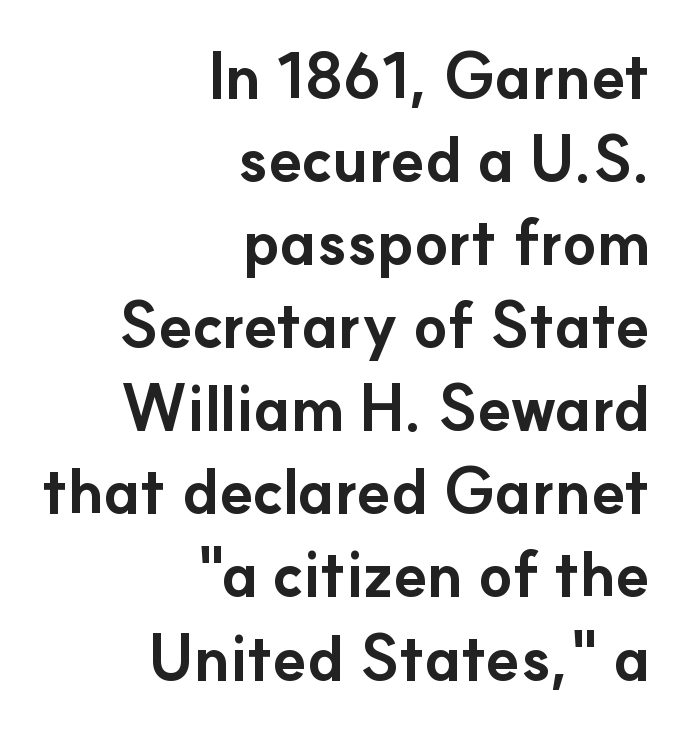
{"serif": "no", "italic": "no", "bold": "yes", "weight": "bold", "width": "normal", "stroke_contrast": "low", "x_height": "small", "monospaced": "no", "underline": "no", "align": "right", "line_spacing": "normal", "line_spacing_ratio": 1.34, "letter_spacing": "normal", "letter_spacing_em": 0.0, "glyph_px": 62}
